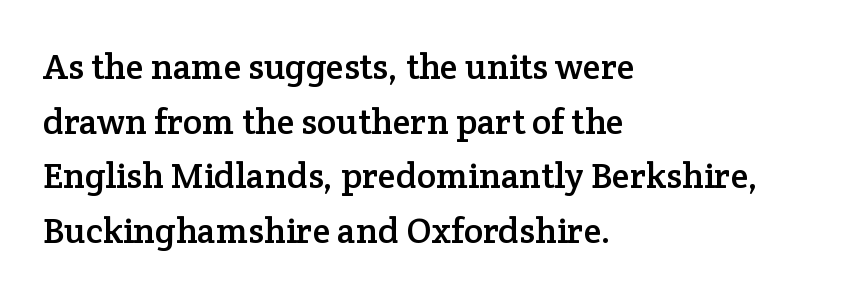
The passage shown stacks its lines at a standard gap. All the whitespace from short lines collects on the right. Varying glyph widths throughout — classic text-font behaviour. Between one letter and the next there's only the usual sliver of space.
